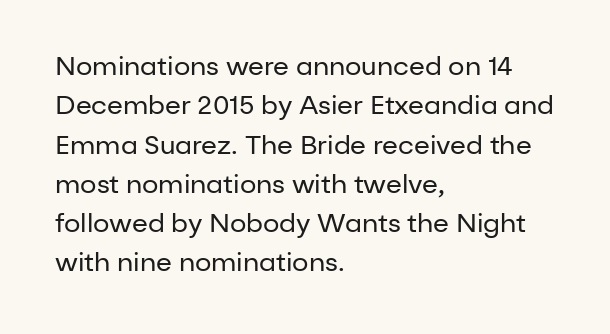
A typesetter would mark this as roman, not italic. Does the leading feel generous? No, just average. The typesetter chose a ragged-right arrangement here. The gaps between neighbouring characters are ordinary and unremarkable. Is this a heavy cut? Hardly; it is regular or lighter. The space directly below the letters is spotless.
